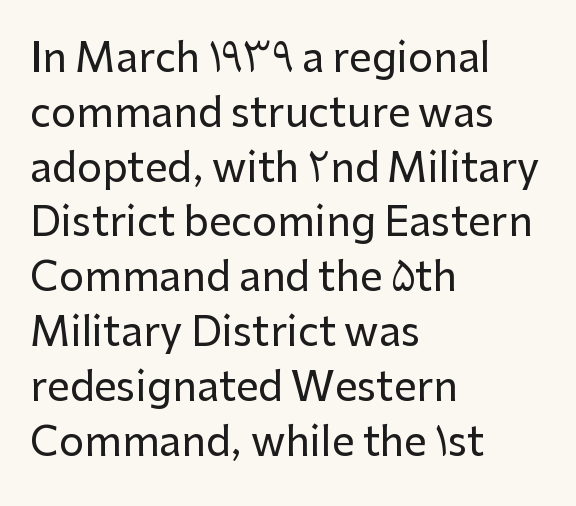
{"serif": "no", "italic": "no", "width": "normal", "stroke_contrast": "low", "x_height": "medium", "monospaced": "no", "underline": "no", "align": "left", "line_spacing": "normal", "line_spacing_ratio": 1.37, "letter_spacing": "normal", "letter_spacing_em": 0.0, "glyph_px": 40}
